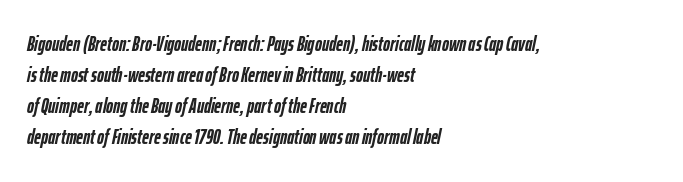
Each new line begins a customary step beneath the previous one. The passage shown is emphatically bold. The text carries the slant typical of an italic or oblique font. If you drew a ruler down the left edge, every line would touch it. In terms of letterspacing, this is plain default setting. Unmarked baselines from the first word to the last.
